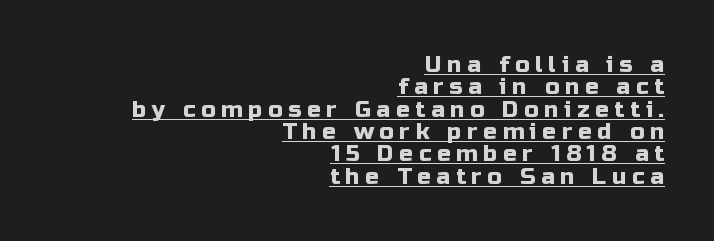
The image shows 23 px text type, upright; set right-aligned, tight line spacing (0.97x), unusually wide letter spacing (+0.24 em), underlined.
